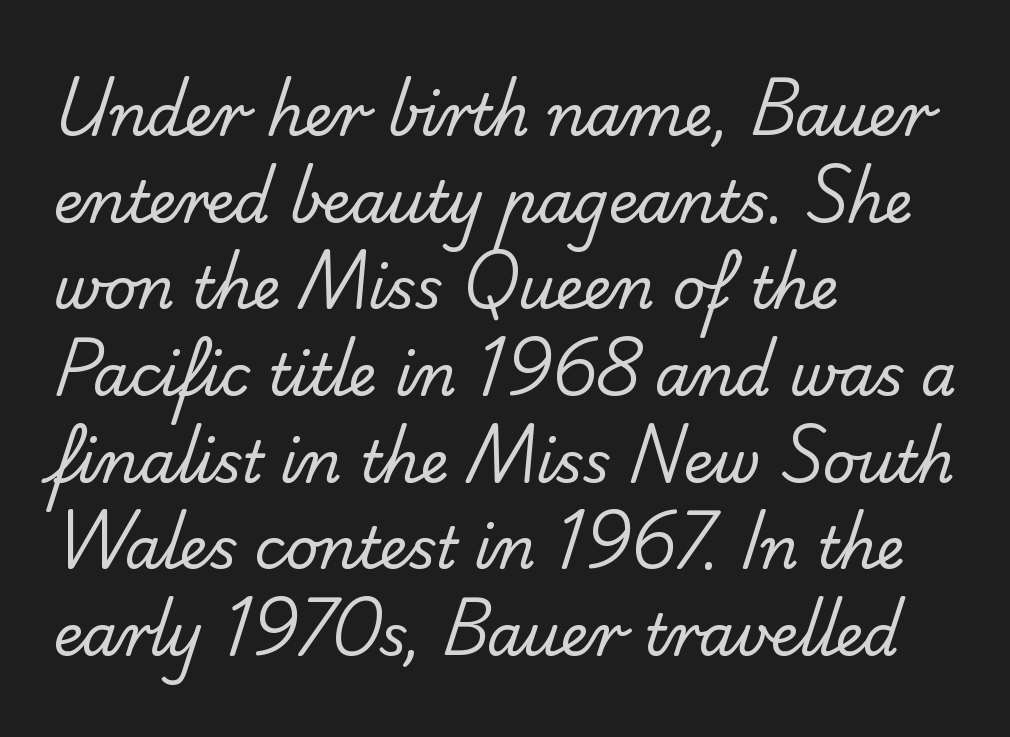
The image shows 57 px regular-weight sans-serif type; set left-aligned, normal line spacing (1.52x), normal letter spacing, not underlined; low stroke contrast and a small x-height.
